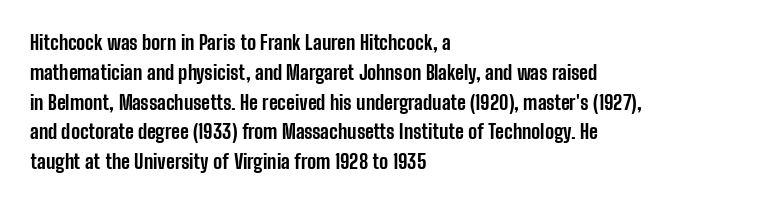
{"italic": "no", "bold": "yes", "underline": "no", "align": "left", "line_spacing": "normal", "line_spacing_ratio": 1.49, "letter_spacing": "normal", "letter_spacing_em": 0.0, "glyph_px": 20}
